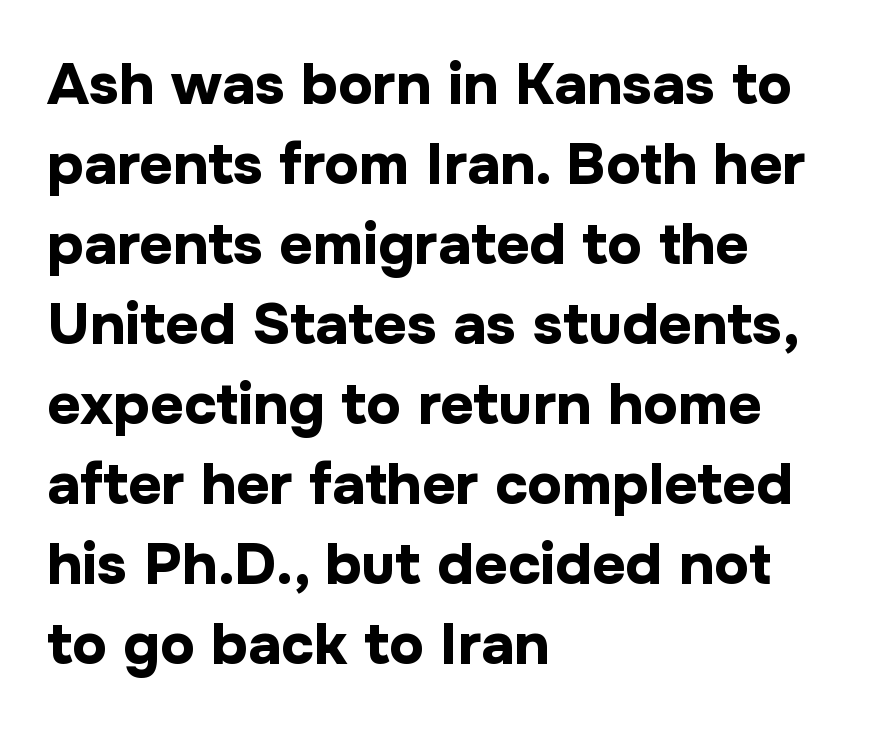
{"serif": "no", "italic": "no", "bold": "yes", "weight": "bold", "width": "normal", "stroke_contrast": "low", "x_height": "medium", "monospaced": "no", "underline": "no", "align": "left", "line_spacing": "normal", "line_spacing_ratio": 1.38, "letter_spacing": "normal", "letter_spacing_em": 0.0, "glyph_px": 58}
